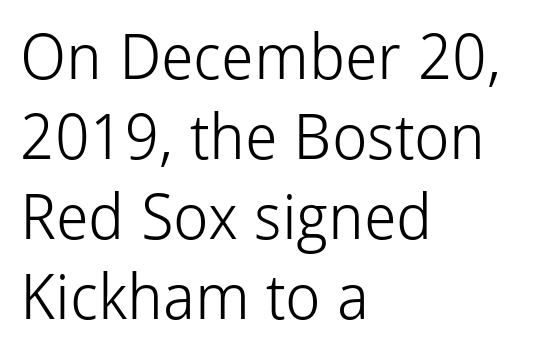
Each new line begins a customary step beneath the previous one. The letterforms sit at book weight or below. This rendering leaves character spacing at its baseline value. The paragraph has a hard left edge and a soft right edge. Does the lettering tilt? It doesn't — this is upright. A bare baseline throughout the passage.
